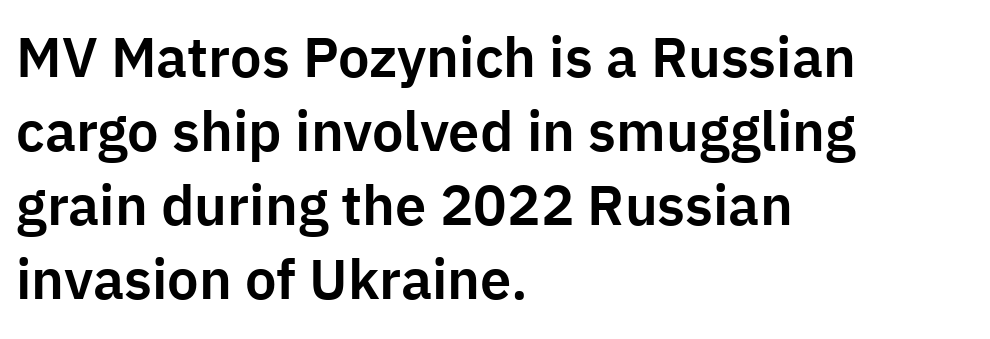
{"serif": "no", "italic": "no", "width": "normal", "stroke_contrast": "low", "x_height": "medium", "monospaced": "no", "underline": "no", "align": "left", "line_spacing": "normal", "line_spacing_ratio": 1.32, "letter_spacing": "normal", "letter_spacing_em": 0.0, "glyph_px": 56}
